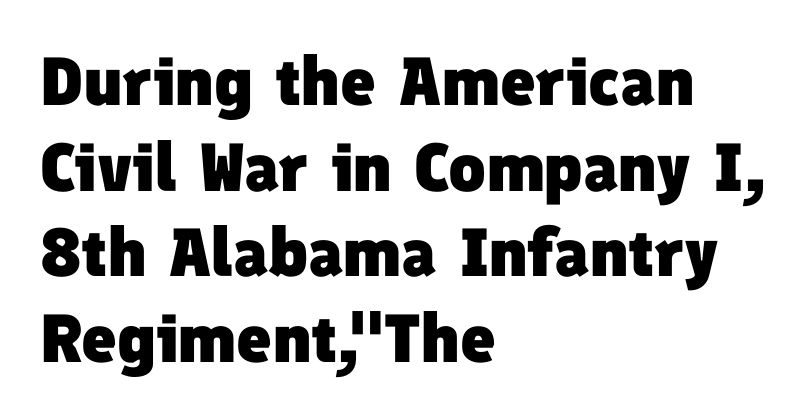
The image shows 68 px heavy sans-serif type; set left-aligned, normal line spacing (1.26x), normal letter spacing, not underlined; low stroke contrast and a medium x-height.
